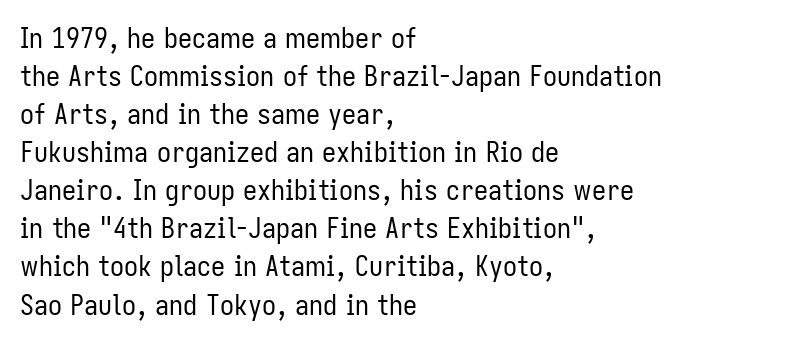
The image shows 28 px regular-weight, condensed sans-serif type, upright; set left-aligned, normal line spacing (1.36x), normal letter spacing, not underlined; low stroke contrast and a medium x-height.
